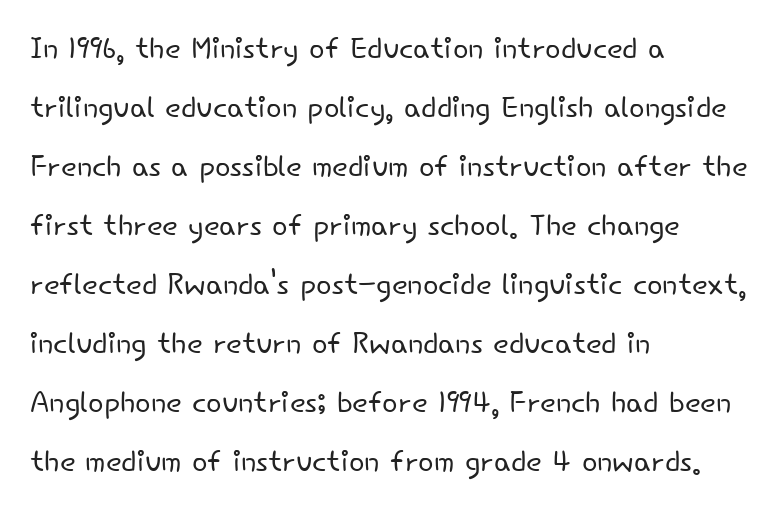
{"serif": "no", "italic": "no", "bold": "no", "weight": "light", "width": "normal", "stroke_contrast": "low", "x_height": "small", "monospaced": "no", "underline": "no", "align": "left", "line_spacing": "normal", "line_spacing_ratio": 1.44, "letter_spacing": "normal", "letter_spacing_em": 0.0, "glyph_px": 41}
